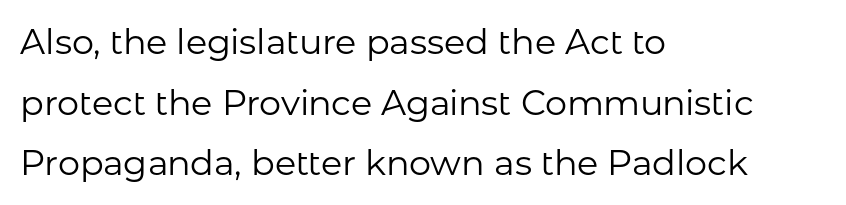
{"serif": "no", "italic": "no", "bold": "no", "weight": "regular", "width": "normal", "stroke_contrast": "low", "x_height": "medium", "monospaced": "no", "underline": "no", "align": "left", "line_spacing_ratio": 1.73, "letter_spacing": "normal", "letter_spacing_em": 0.0, "glyph_px": 35}
